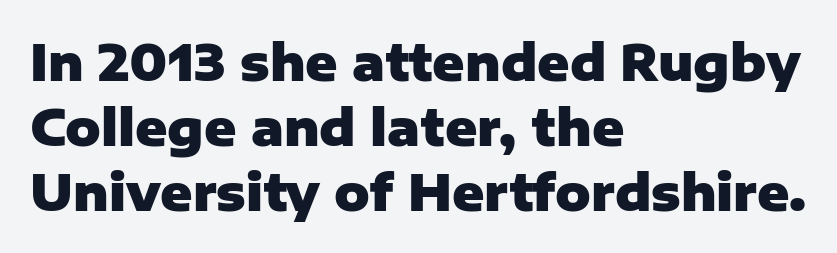
Q: Is the text bold? A: Yes.
Q: Is the text italic (slanted)? A: No, it is upright.
Q: Is the typeface a serif or a sans-serif typeface? A: Sans-serif.
Q: Is the text underlined? A: No.
Q: How is the paragraph aligned? A: Left-aligned.
Q: Is the spacing between letters normal or unusually wide? A: Normal.
Q: Is the spacing between lines tight, normal or loose? A: Normal.
Q: Width (condensed, normal, or wide)? A: Normal.
Q: Stroke contrast? A: Low.
Q: x-height? A: Medium.
Q: Monospaced? A: No.
